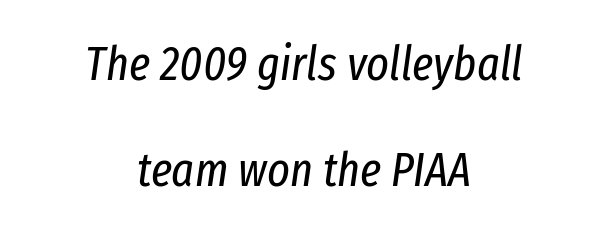
Q: Is the text bold? A: No.
Q: Is the text italic (slanted)? A: Yes, it leans right by about 8 degrees.
Q: Is the text underlined? A: No.
Q: How is the paragraph aligned? A: Centered.
Q: Is the spacing between letters normal or unusually wide? A: Normal.
Q: Is the spacing between lines tight, normal or loose? A: Loose.
Q: Width (condensed, normal, or wide)? A: Condensed.
Q: Stroke contrast? A: Low.
Q: x-height? A: Medium.
Q: Monospaced? A: No.
